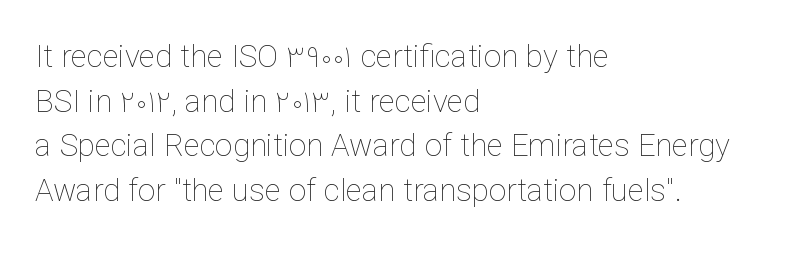
Observe the ordinary spacing: letters are neighbours, not strangers. The area under the type is left untouched. Baseline-to-baseline distance is the conventional proportion of letter height. Looks like regular typesetting: each glyph gets only the width it needs.
